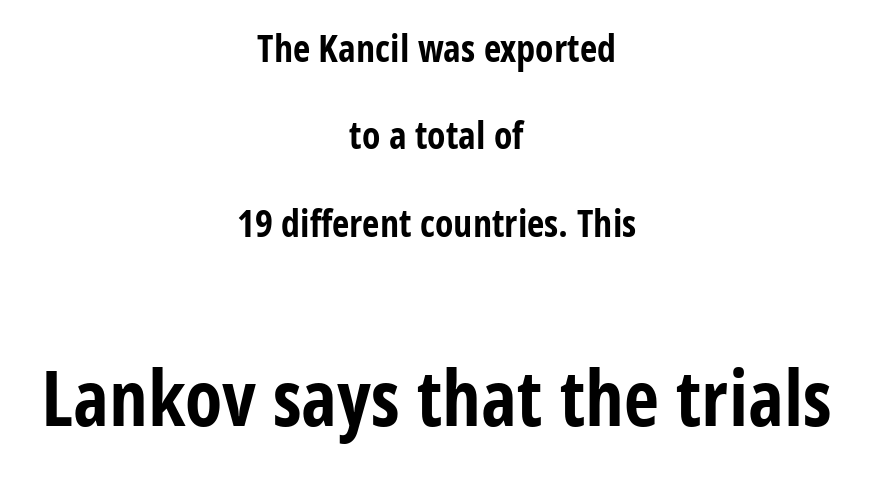
Standard letterfit; no display-style spreading of the glyphs. No feet cap the strokes, marking this as sans-serif type. The passage shown begins with its smaller block and ends with its larger one. If you folded the block vertically in half, each line would mirror itself in length.
